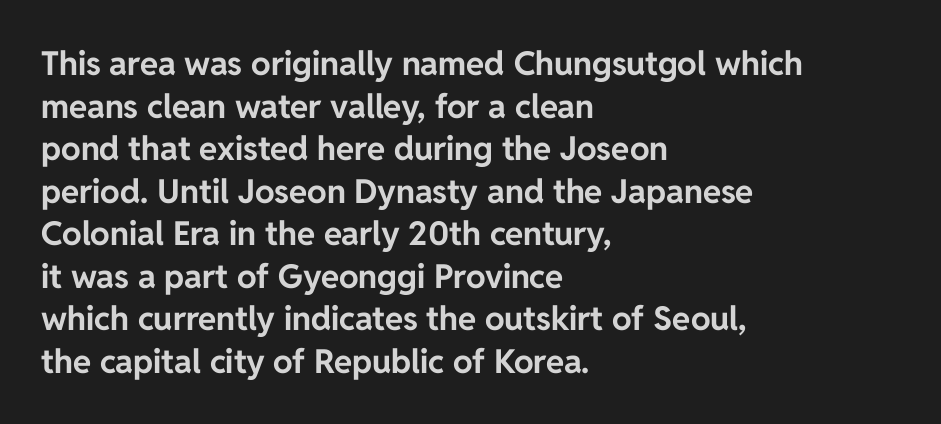
Characters remain perfectly vertical along every line. Observe the ordinary spacing: letters are neighbours, not strangers. Bold? Absolutely — the strokes are thick and heavy. In terms of letterform style, serifs are entirely absent. These lines are set flush left with a ragged right edge.
